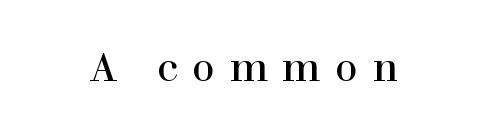
Q: Is the text italic (slanted)? A: No, it is upright.
Q: Is the typeface a serif or a sans-serif typeface? A: Serif.
Q: Is the text underlined? A: No.
Q: Is the spacing between letters normal or unusually wide? A: Unusually wide.
Q: Width (condensed, normal, or wide)? A: Normal.
Q: x-height? A: Medium.
Q: Monospaced? A: No.
